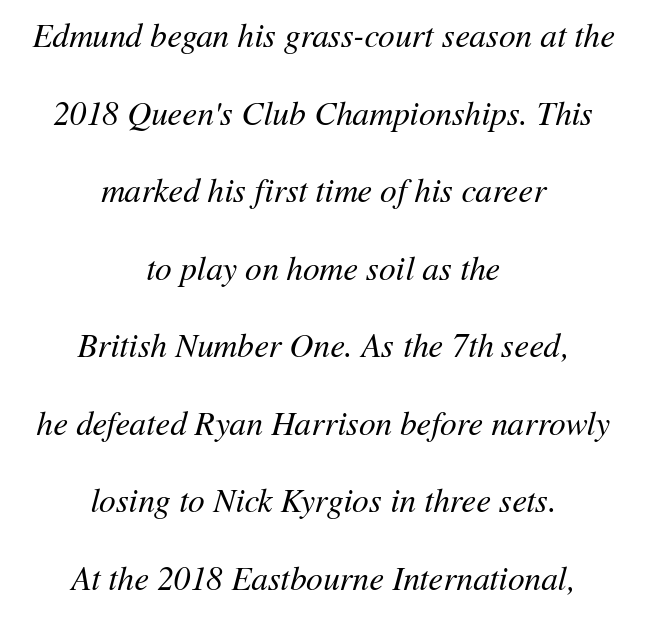
The image shows 33 px regular-weight type, italic (leaning right); set centered, loose line spacing (2.35x), normal letter spacing, not underlined; medium stroke contrast and a medium x-height.
